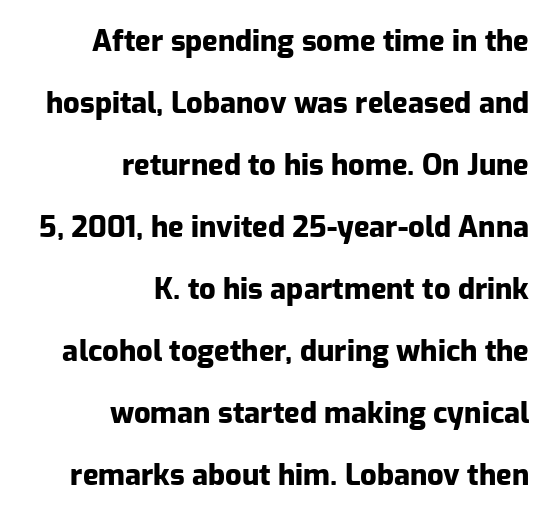
Is this a sans? Yes — the strokes have no serifs. Tall strokes in this sample are plumb rather than angled. These lines stack with their right ends in a neat column. Any mark beneath the type? The region is blank. Each new line begins a long way beneath the previous one. The passage shown is typed in a proportional face where columns would drift.
